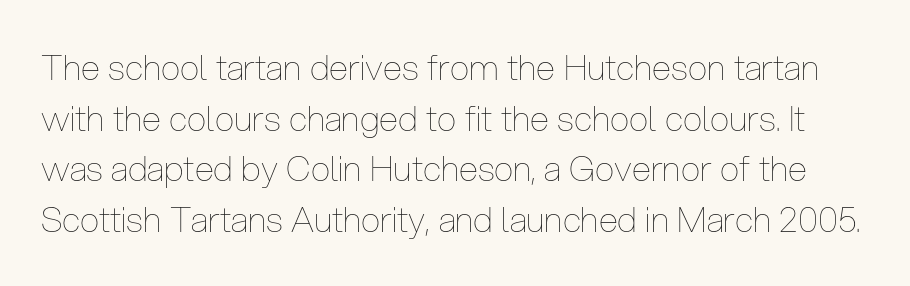
Q: Is the text bold? A: No.
Q: Is the text italic (slanted)? A: No, it is upright.
Q: Is the text underlined? A: No.
Q: Is the spacing between letters normal or unusually wide? A: Normal.
Q: Is the spacing between lines tight, normal or loose? A: Normal.
Q: Width (condensed, normal, or wide)? A: Condensed.
Q: Stroke contrast? A: Low.
Q: x-height? A: Medium.
Q: Monospaced? A: No.
